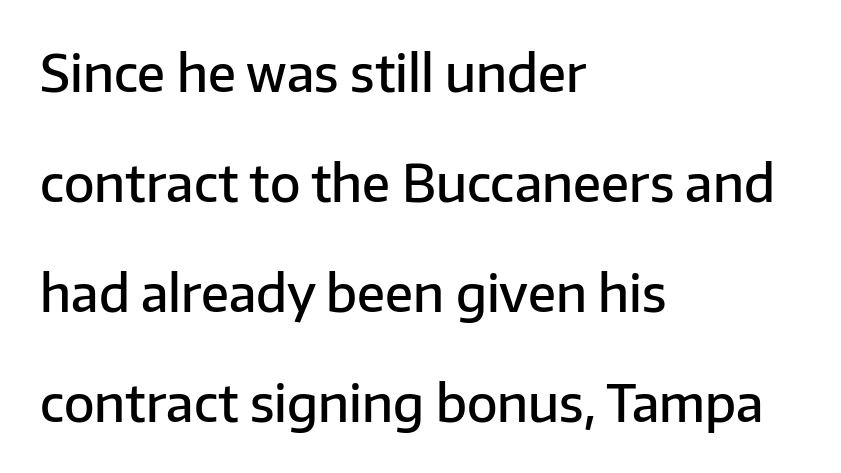
{"serif": "no", "italic": "no", "bold": "semi", "weight": "semibold", "width": "normal", "stroke_contrast": "low", "x_height": "medium", "monospaced": "no", "underline": "no", "align": "left", "line_spacing": "loose", "line_spacing_ratio": 2.2, "letter_spacing": "normal", "letter_spacing_em": 0.0, "glyph_px": 50}
